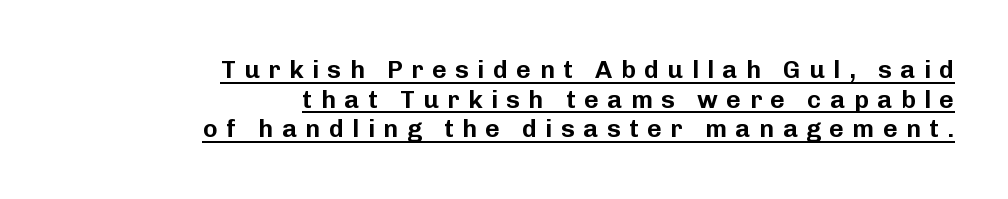
Q: Is the text italic (slanted)? A: No, it is upright.
Q: Is the text underlined? A: Yes.
Q: How is the paragraph aligned? A: Right-aligned.
Q: Is the spacing between letters normal or unusually wide? A: Unusually wide.
